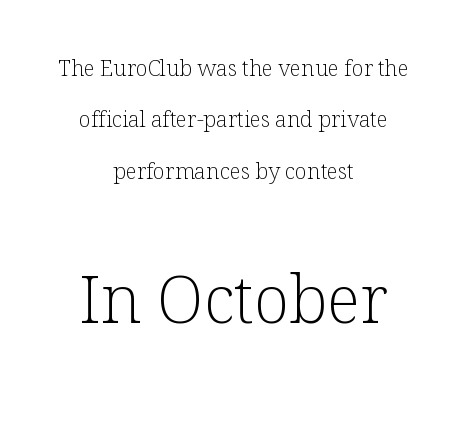
Q: Is the text bold? A: No.
Q: Is the text italic (slanted)? A: No, it is upright.
Q: Is the typeface a serif or a sans-serif typeface? A: Serif.
Q: Is the text underlined? A: No.
Q: How is the paragraph aligned? A: Centered.
Q: Is the spacing between letters normal or unusually wide? A: Normal.
Q: Is the spacing between lines tight, normal or loose? A: Loose.
Q: Which block of text is set in a larger size, the first (top) or the second (bottom)? A: The second (bottom) one.
Q: Width (condensed, normal, or wide)? A: Normal.
Q: Stroke contrast? A: Low.
Q: x-height? A: Medium.
Q: Monospaced? A: No.
